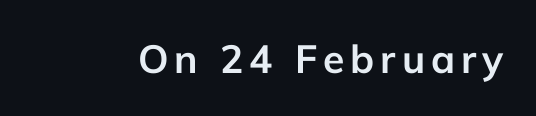
The image shows 39 px semibold sans-serif type, upright; set not underlined; low stroke contrast and a medium x-height.
